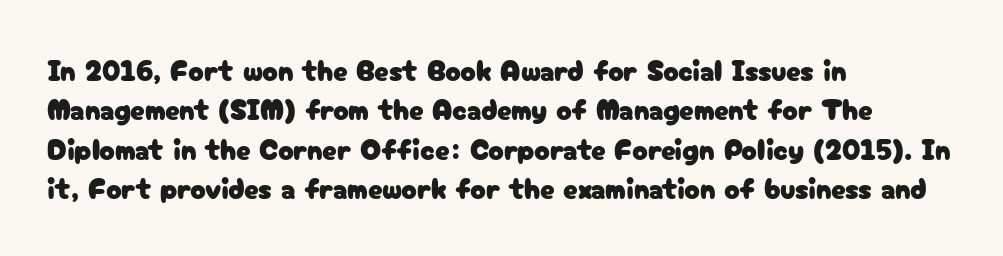
The image shows 29 px sans-serif type, upright; set left-aligned, normal line spacing (1.36x), normal letter spacing, not underlined; low stroke contrast and a medium x-height.
